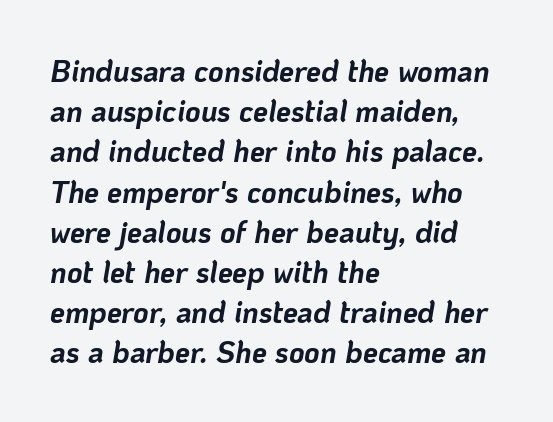
Q: Is the text bold? A: Yes.
Q: Is the text italic (slanted)? A: Yes, it leans right by about 10 degrees.
Q: Is the text underlined? A: No.
Q: How is the paragraph aligned? A: Left-aligned.
Q: Is the spacing between letters normal or unusually wide? A: Normal.
Q: Is the spacing between lines tight, normal or loose? A: Normal.
Q: Width (condensed, normal, or wide)? A: Normal.
Q: Stroke contrast? A: Low.
Q: x-height? A: Medium.
Q: Monospaced? A: No.
